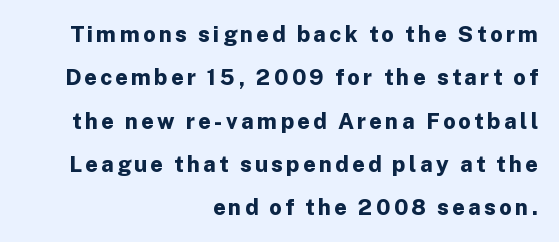
Q: Is the text bold? A: Yes.
Q: Is the text italic (slanted)? A: No, it is upright.
Q: Is the text underlined? A: No.
Q: How is the paragraph aligned? A: Right-aligned.
Q: Is the spacing between lines tight, normal or loose? A: Loose.
